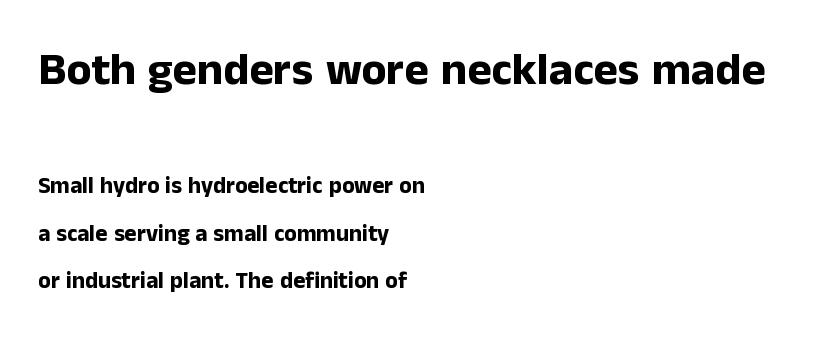
Q: Is the text bold? A: Yes.
Q: Is the text italic (slanted)? A: No, it is upright.
Q: Is the typeface a serif or a sans-serif typeface? A: Sans-serif.
Q: Is the text underlined? A: No.
Q: How is the paragraph aligned? A: Left-aligned.
Q: Is the spacing between letters normal or unusually wide? A: Normal.
Q: Is the spacing between lines tight, normal or loose? A: Loose.
Q: Which block of text is set in a larger size, the first (top) or the second (bottom)? A: The first (top) one.
Q: Width (condensed, normal, or wide)? A: Normal.
Q: Stroke contrast? A: Low.
Q: x-height? A: Medium.
Q: Monospaced? A: No.
